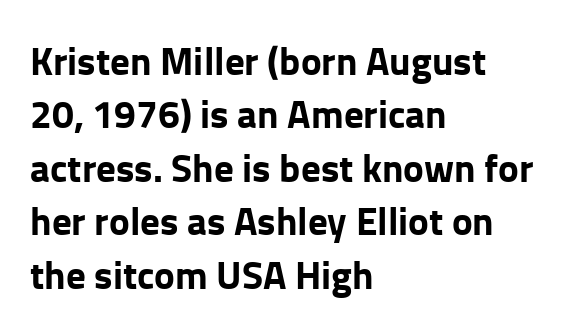
The compositor pushed each line to the left boundary. Nothing sits at the stroke ends, so this counts as sans-serif. Each new line begins a customary step beneath the previous one. These lines keep a tight, regular rhythm from letter to letter. This is the regular roman posture of the typeface. Letters rest on an invisible, unmarked baseline.
